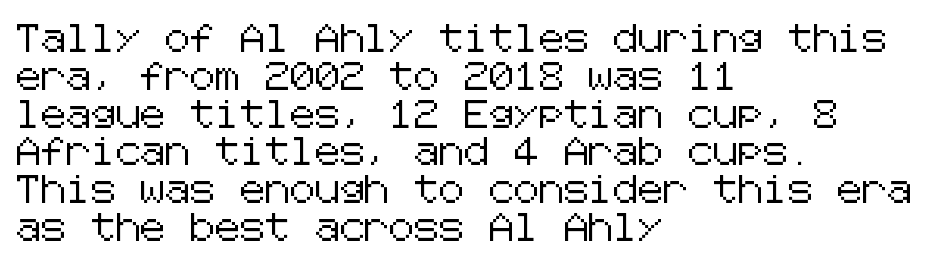
Vertically, the passage feels balanced, rows spaced as you'd expect. Unmarked baselines from the first word to the last. A roman cut, with each character standing at attention. The passage shown has conventional tracking throughout. Left-aligned paragraph, ragged on the right.
